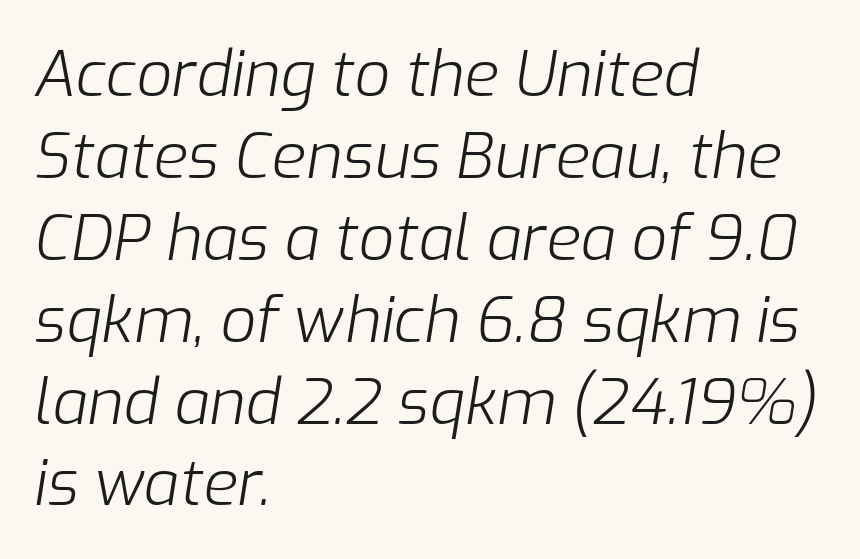
The image shows 63 px light type, italic (leaning right); set left-aligned, normal line spacing (1.3x), normal letter spacing, not underlined; low stroke contrast and a medium x-height.
